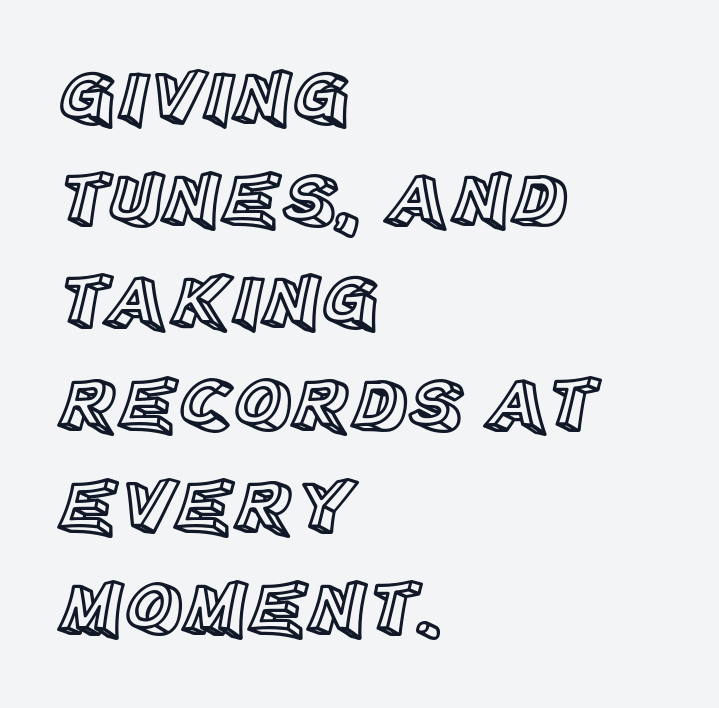
{"width": "normal", "x_height": "large", "monospaced": "no", "underline": "no", "align": "left", "line_spacing": "normal", "line_spacing_ratio": 1.31, "letter_spacing": "normal", "letter_spacing_em": 0.0, "glyph_px": 78}
